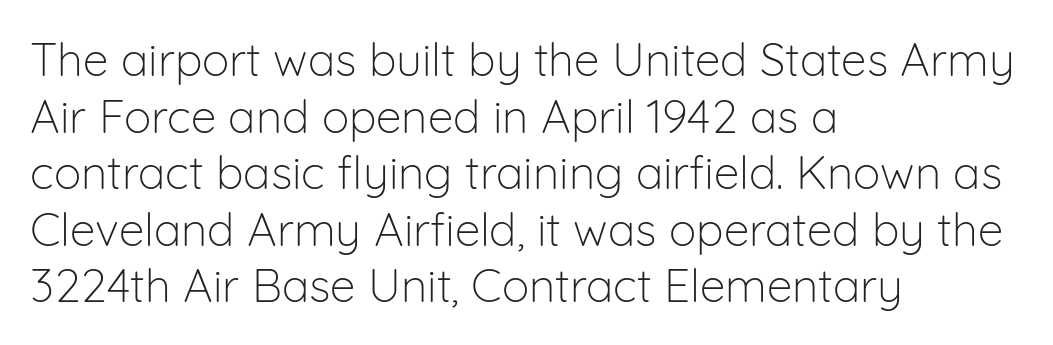
The image shows 46 px light sans-serif type, upright; set left-aligned, line spacing 1.23x, normal letter spacing, not underlined; low stroke contrast and a medium x-height.
